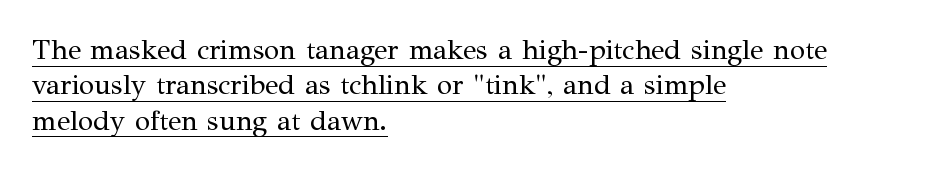
These lines are rendered in a variable-pitch font. Students, note that the glyphs here touch the page at normal intervals. Italic? Not at all — the glyphs are vertical. The rendered words wear a rule along their underside. The weight tops out at a normal text grade.
